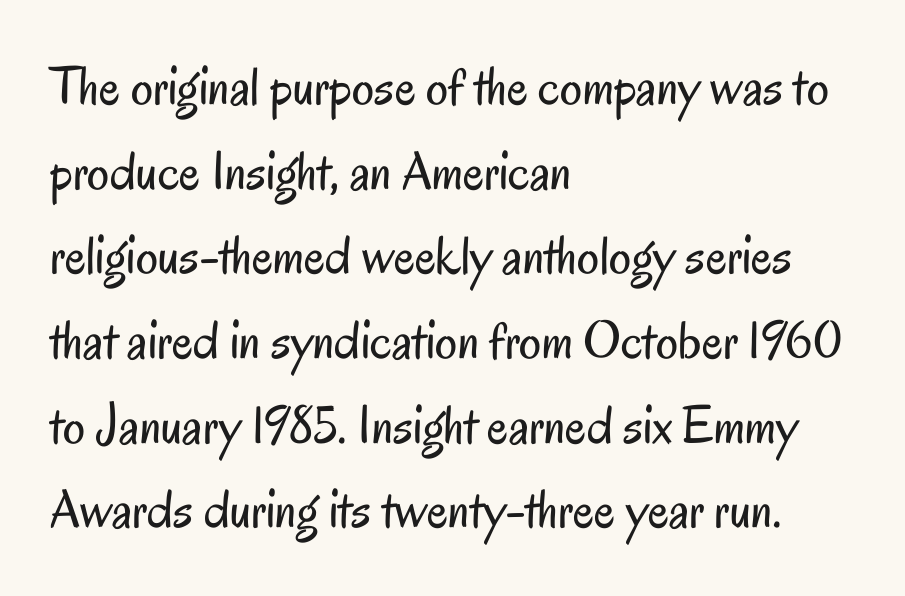
Q: Is the text bold? A: No.
Q: Is the text italic (slanted)? A: No, it is upright.
Q: Is the typeface a serif or a sans-serif typeface? A: Sans-serif.
Q: Is the text underlined? A: No.
Q: How is the paragraph aligned? A: Left-aligned.
Q: Is the spacing between letters normal or unusually wide? A: Normal.
Q: Is the spacing between lines tight, normal or loose? A: Normal.
Q: Width (condensed, normal, or wide)? A: Condensed.
Q: Stroke contrast? A: Low.
Q: x-height? A: Small.
Q: Monospaced? A: No.
